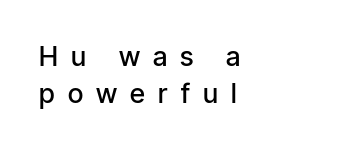
The image shows 27 px text type, upright; set left-aligned, normal line spacing (1.37x), unusually wide letter spacing (+0.49 em), not underlined.
